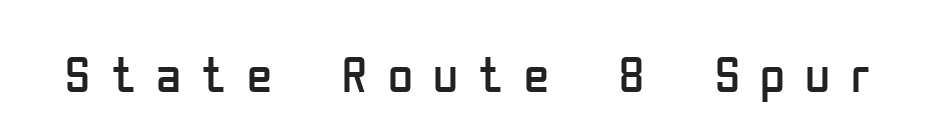
The image shows 51 px regular-weight, condensed sans-serif type, upright; set unusually wide letter spacing (+0.4 em), not underlined; low stroke contrast and a medium x-height.
